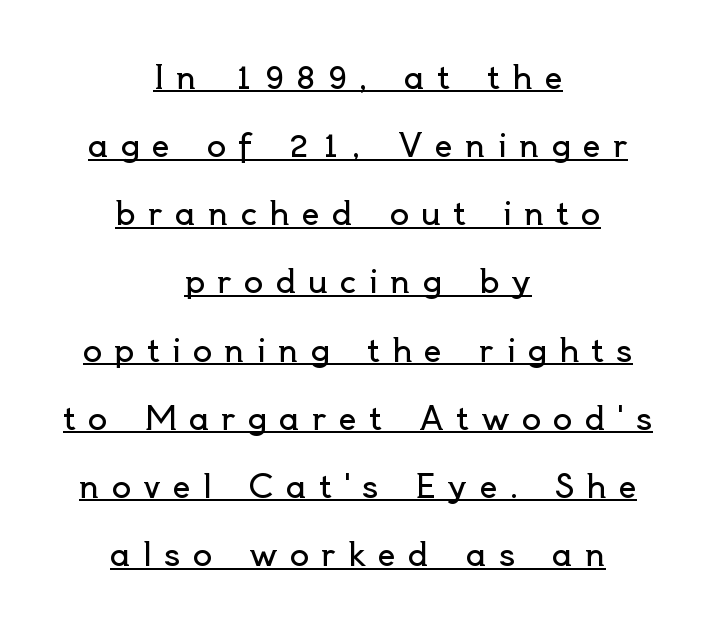
The leading is generous, giving the passage an open texture. Is this a fixed-width face? No — the glyphs have proportional, varying widths. Grotesque or geometric, the face here clearly has no serifs. Descenders here cross a horizontal rule under the line.
